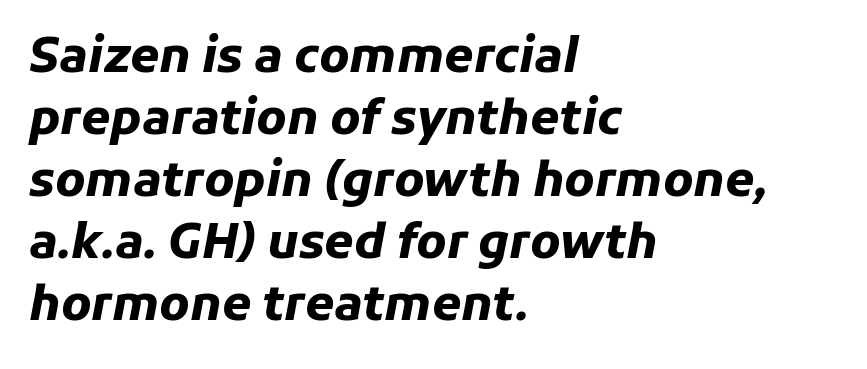
{"italic": "yes", "lean": "right", "slant_degrees": 11, "bold": "yes", "weight": "heavy", "width": "normal", "stroke_contrast": "low", "x_height": "medium", "monospaced": "no", "underline": "no", "align": "left", "line_spacing": "normal", "line_spacing_ratio": 1.32, "letter_spacing": "normal", "letter_spacing_em": 0.0, "glyph_px": 47}
